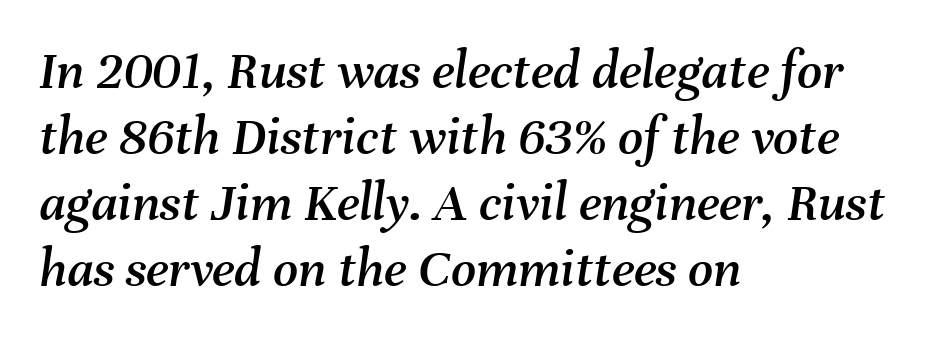
Q: Is the text italic (slanted)? A: Yes, it leans right by about 8 degrees.
Q: Is the text underlined? A: No.
Q: How is the paragraph aligned? A: Left-aligned.
Q: Is the spacing between letters normal or unusually wide? A: Normal.
Q: Width (condensed, normal, or wide)? A: Normal.
Q: Stroke contrast? A: Medium.
Q: x-height? A: Medium.
Q: Monospaced? A: No.
